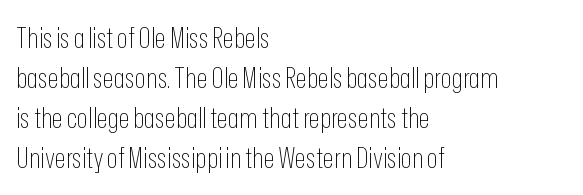
Stems and bowls with no extra thickness — not bold. If you drew a line through each stem, it would be perfectly vertical. Clear beneath every line of the passage. Characters follow at the spacing the type designer built in.
